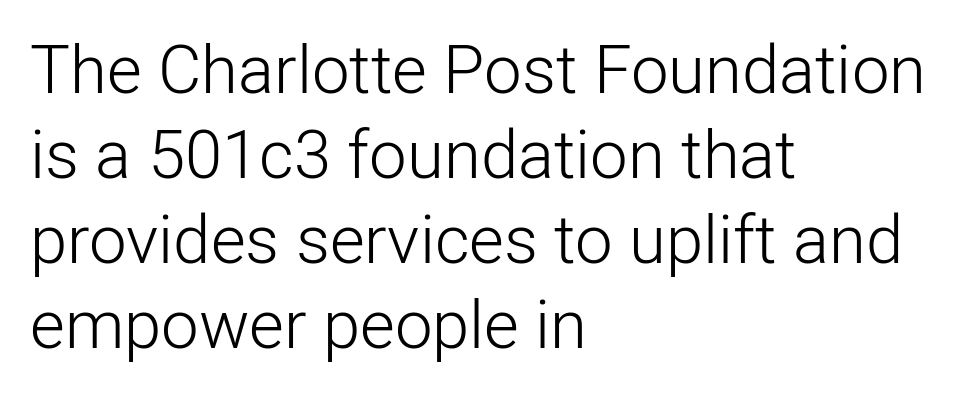
No extra tracking has been applied to these lines. Alignment: flush left. This is sans-serif lettering, the kind often seen on screens and signage. When letters stand straight like this, we call the style roman or upright. No extra ink here — the face is not bold.
